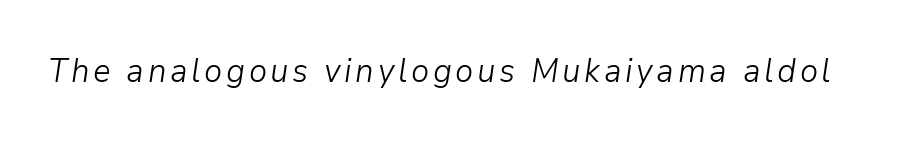
This is oblique type, the kind used for emphasis or titles. Descenders are the only things crossing below the line. Varying glyph widths throughout — classic text-font behaviour. Stems here are at most as thick as an everyday book face.
